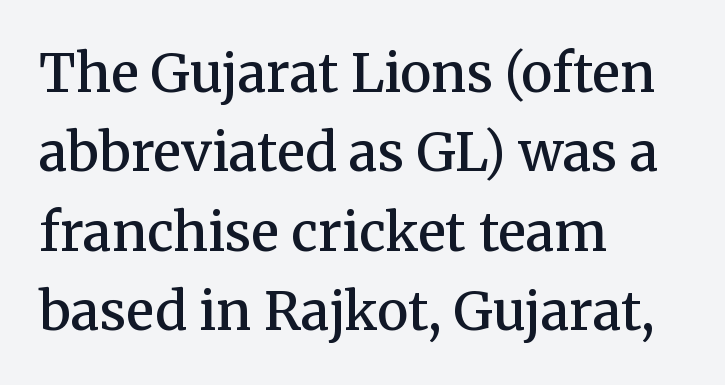
The image shows 53 px semibold serif type, upright; set left-aligned, normal line spacing (1.5x), normal letter spacing, not underlined; medium stroke contrast and a medium x-height.
